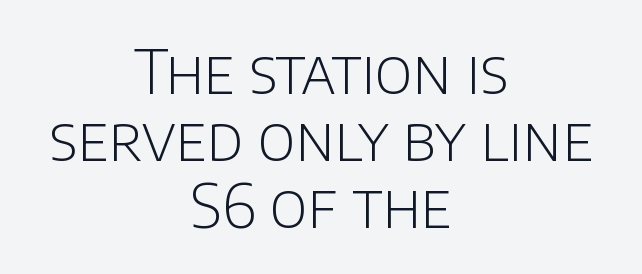
You could call the tracking neutral — neither tight nor loose. A centered setting, common on invitations and titles, is used for this passage. Letters rest on an invisible, unmarked baseline. This block would grow much taller if given ordinary leading; it's compressed now. No letter is thick-stroked: the sample isn't bold. Upright lettering throughout.
